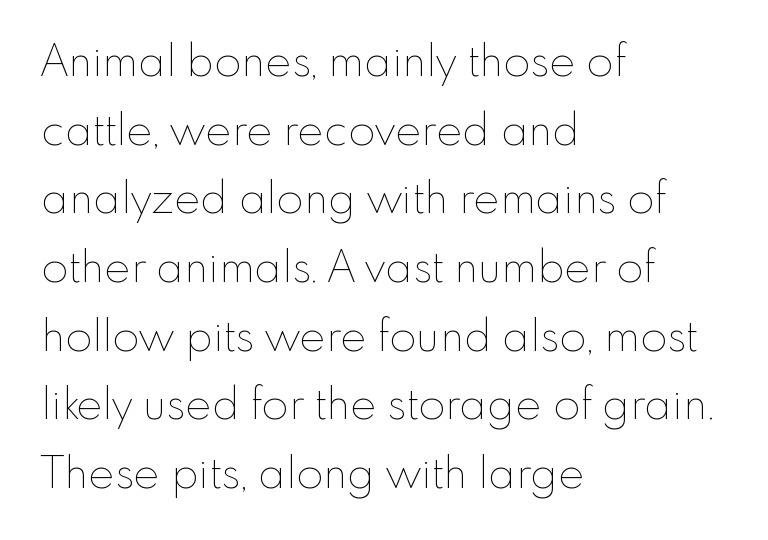
Q: Is the text bold? A: No.
Q: Is the text italic (slanted)? A: No, it is upright.
Q: Is the text underlined? A: No.
Q: How is the paragraph aligned? A: Left-aligned.
Q: Is the spacing between letters normal or unusually wide? A: Normal.
Q: Is the spacing between lines tight, normal or loose? A: Normal.
Q: Width (condensed, normal, or wide)? A: Normal.
Q: Stroke contrast? A: Low.
Q: x-height? A: Small.
Q: Monospaced? A: No.
